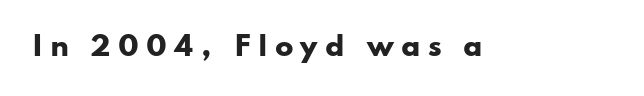
Look at the tracking — it's clearly loosened, letters drifting apart. Notice how the stems are strictly vertical — no italics here. Bold? Absolutely — the strokes are thick and heavy. Just letters on the line, the space beneath them empty.
